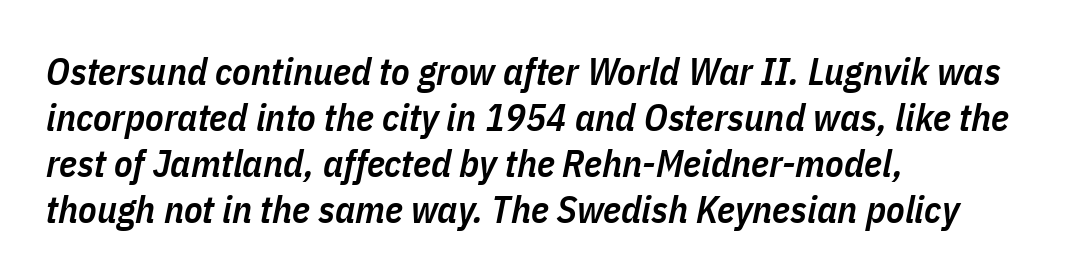
The image shows 38 px semibold, condensed type, italic (leaning right); set left-aligned, line spacing 1.21x, normal letter spacing, not underlined; low stroke contrast and a medium x-height.
